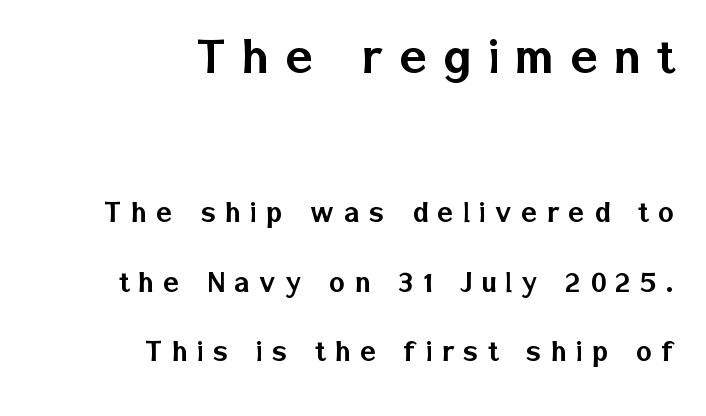
Q: Is the text italic (slanted)? A: No, it is upright.
Q: Is the typeface a serif or a sans-serif typeface? A: Sans-serif.
Q: Is the text underlined? A: No.
Q: How is the paragraph aligned? A: Right-aligned.
Q: Is the spacing between letters normal or unusually wide? A: Unusually wide.
Q: Is the spacing between lines tight, normal or loose? A: Loose.
Q: Which block of text is set in a larger size, the first (top) or the second (bottom)? A: The first (top) one.
Q: Width (condensed, normal, or wide)? A: Normal.
Q: Stroke contrast? A: Low.
Q: x-height? A: Medium.
Q: Monospaced? A: No.
